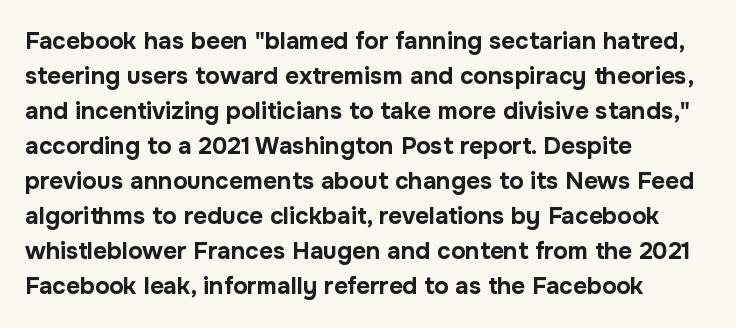
Q: Is the text bold? A: Yes.
Q: Is the text italic (slanted)? A: No, it is upright.
Q: Is the text underlined? A: No.
Q: How is the paragraph aligned? A: Left-aligned.
Q: Is the spacing between letters normal or unusually wide? A: Normal.
Q: Is the spacing between lines tight, normal or loose? A: Normal.
